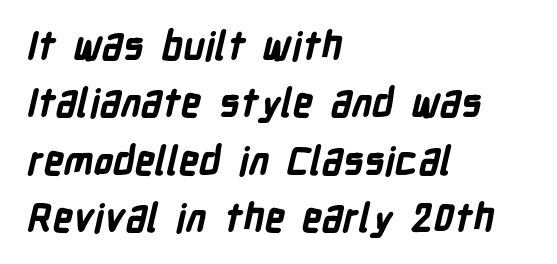
The leading is moderate, giving the passage an even texture. Type without underlining. Glyph-to-glyph distance matches everyday printed text. Weight check: bold — yes, fully. The font family rendered here belongs to the sans-serif group. Notice how the passage keeps a crisp vertical edge on the left only.
